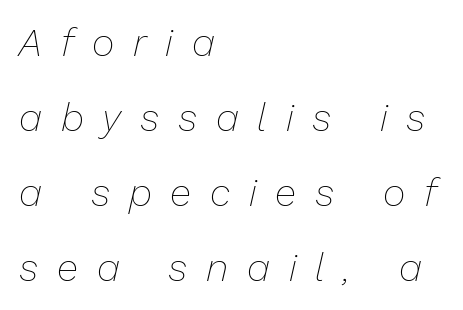
Q: Is the text bold? A: No.
Q: Is the text italic (slanted)? A: Yes, it leans right by about 13 degrees.
Q: Is the text underlined? A: No.
Q: How is the paragraph aligned? A: Left-aligned.
Q: Is the spacing between letters normal or unusually wide? A: Unusually wide.
Q: Is the spacing between lines tight, normal or loose? A: Loose.
Q: Width (condensed, normal, or wide)? A: Normal.
Q: Stroke contrast? A: Low.
Q: x-height? A: Medium.
Q: Monospaced? A: No.
